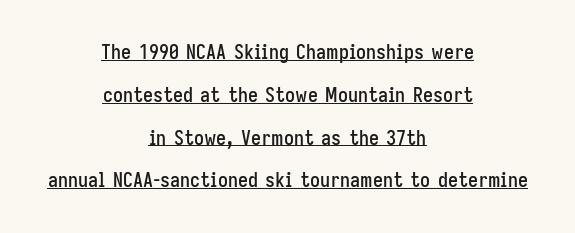
Q: Is the text italic (slanted)? A: No, it is upright.
Q: Is the text underlined? A: Yes.
Q: How is the paragraph aligned? A: Centered.
Q: Is the spacing between letters normal or unusually wide? A: Normal.
Q: Is the spacing between lines tight, normal or loose? A: Loose.
